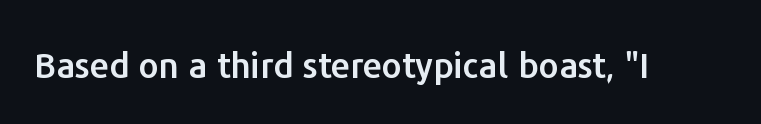
Q: Is the text italic (slanted)? A: No, it is upright.
Q: Is the typeface a serif or a sans-serif typeface? A: Sans-serif.
Q: Is the text underlined? A: No.
Q: Is the spacing between letters normal or unusually wide? A: Normal.
Q: Width (condensed, normal, or wide)? A: Normal.
Q: Stroke contrast? A: Low.
Q: x-height? A: Medium.
Q: Monospaced? A: No.
